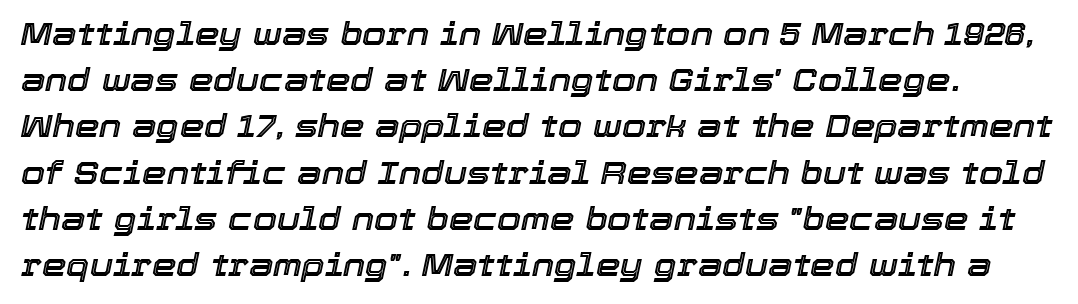
The image shows 31 px text type, italic (leaning right); set normal line spacing (1.49x), normal letter spacing, not underlined; a medium x-height.
